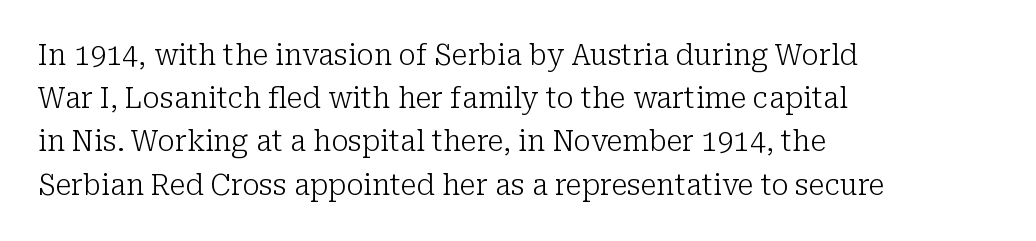
This rendering leaves character spacing at its baseline value. The letters carry serifs — small finishing strokes at the ends of their stems. The space directly below the letters is spotless. Visually the block forms a straight wall on the left and a jagged coastline on the right. You can tell it's not italic because the verticals are truly vertical.
